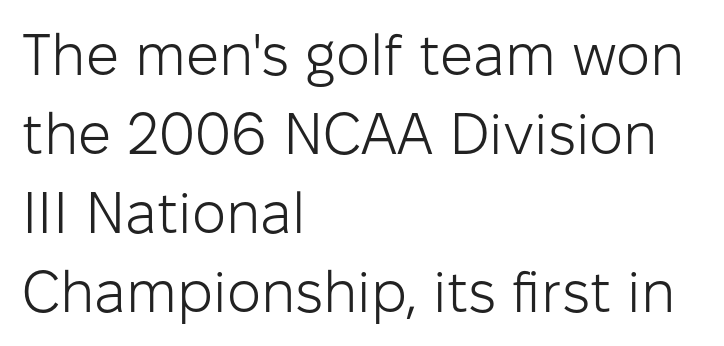
These lines were composed using upright roman letters. This rendering leaves character spacing at its baseline value. Alignment: flush left. These lines are rendered in a variable-pitch font.
